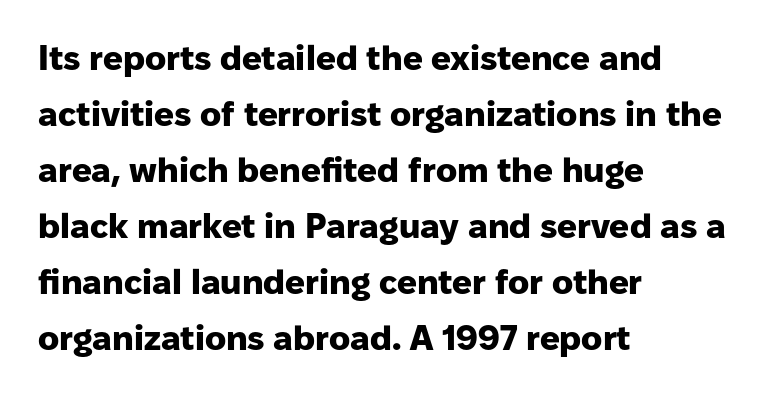
Baseline-to-baseline distance is the conventional proportion of letter height. No italicization has been applied; the sample stays upright. This rendering uses left alignment, leaving the right contour irregular. Proportional: the letters do not fall into vertical columns. The face used here is rendered with its standard letterfit. The typesetting leans heavy: a genuine bold.
